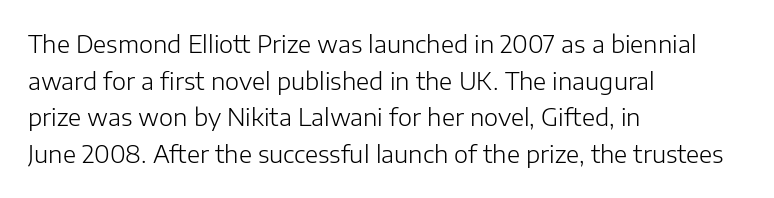
Standard letterfit; no display-style spreading of the glyphs. No chunkiness to these letters — they're not bold. This is roman type, the default non-slanted kind. Does the copy run flush right? No — it runs flush left.
